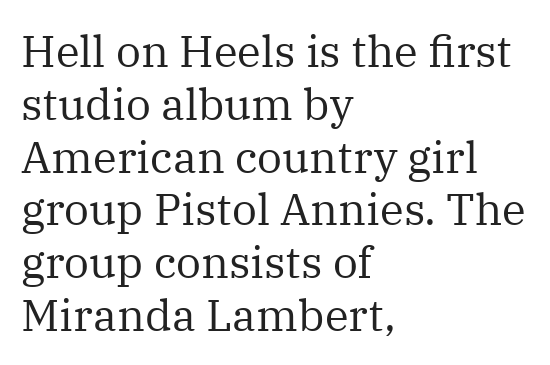
{"serif": "yes", "italic": "no", "bold": "no", "weight": "regular", "width": "normal", "stroke_contrast": "medium", "x_height": "medium", "monospaced": "no", "underline": "no", "align": "left", "line_spacing_ratio": 1.2, "letter_spacing": "normal", "letter_spacing_em": 0.0, "glyph_px": 44}
